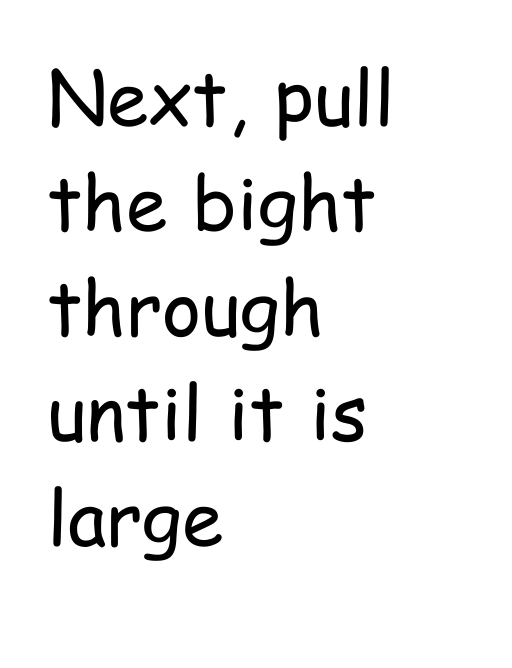
The image shows 75 px regular-weight, condensed sans-serif type, upright; set left-aligned, normal line spacing (1.4x), normal letter spacing, not underlined; low stroke contrast and a medium x-height.
